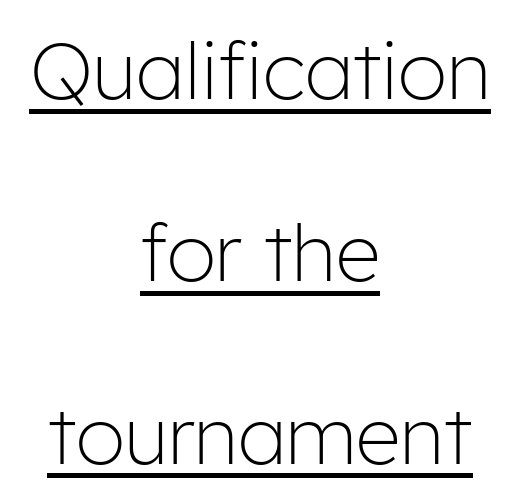
The image shows 79 px light sans-serif type, upright; set centered, loose line spacing (2.31x), normal letter spacing, underlined; low stroke contrast and a medium x-height.
